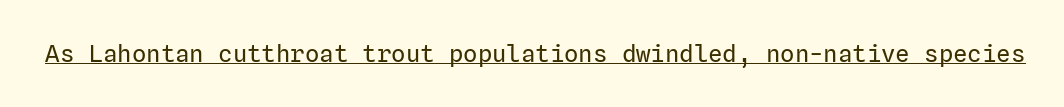
Q: Is the text bold? A: No.
Q: Is the text italic (slanted)? A: No, it is upright.
Q: Is the text underlined? A: Yes.
Q: Is the spacing between letters normal or unusually wide? A: Normal.
